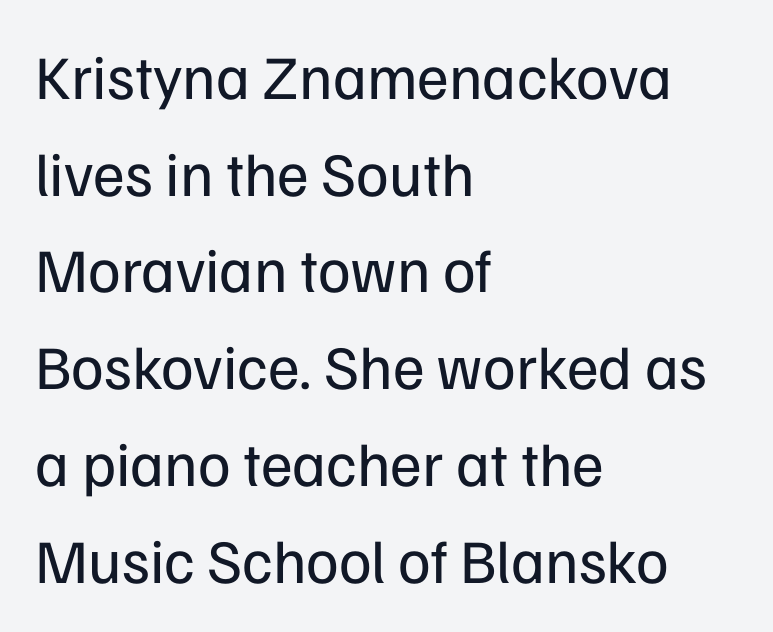
{"serif": "no", "italic": "no", "bold": "no", "weight": "regular", "width": "normal", "stroke_contrast": "low", "x_height": "medium", "monospaced": "no", "underline": "no", "align": "left", "line_spacing": "normal", "line_spacing_ratio": 1.56, "letter_spacing": "normal", "letter_spacing_em": 0.0, "glyph_px": 62}
